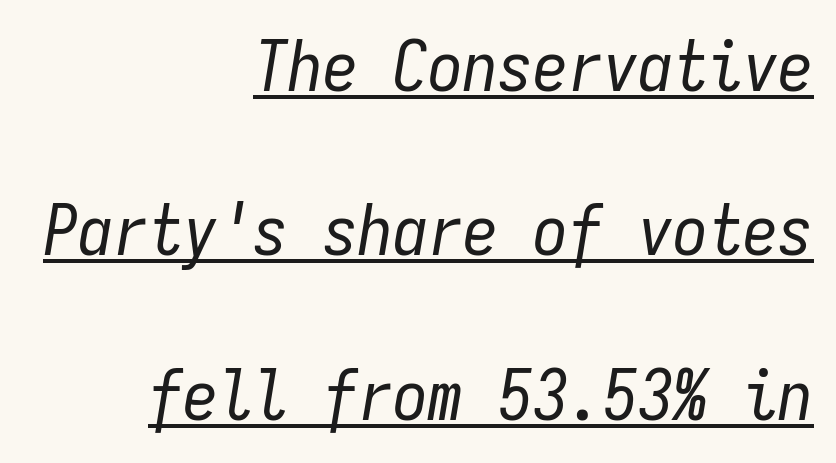
The typesetting does not lean heavy: it is not bold. It's the slanting kind of type. Compared with undecorated copy, this sample adds a rule below the words. Do the characters align in a grid? Yes, the font is monospaced. Where is the straight margin? On the right. You could fit nearly another row in the gap between these rows.
